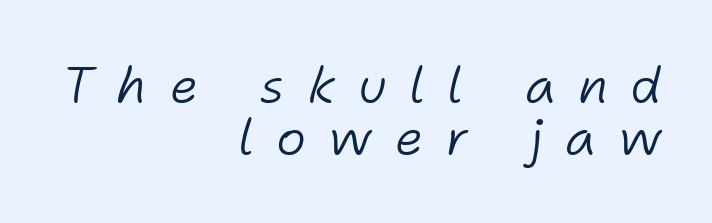
The image shows 51 px light type, italic (leaning right); set right-aligned, tight line spacing (1.02x), unusually wide letter spacing (+0.44 em), not underlined; low stroke contrast and a medium x-height.
